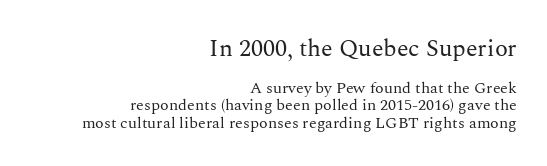
The image shows 24 px text type, upright; set right-aligned, tight line spacing (1.1x), normal letter spacing, not underlined; the first (top) block is 1.5x larger.
